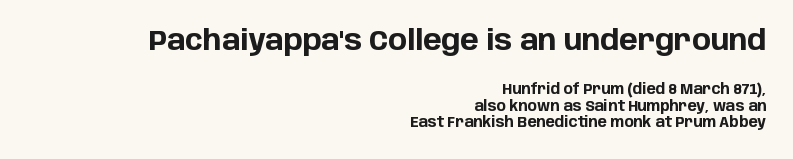
Q: Is the text bold? A: Yes.
Q: Is the text italic (slanted)? A: No, it is upright.
Q: Is the typeface a serif or a sans-serif typeface? A: Sans-serif.
Q: Is the text underlined? A: No.
Q: How is the paragraph aligned? A: Right-aligned.
Q: Is the spacing between letters normal or unusually wide? A: Normal.
Q: Which block of text is set in a larger size, the first (top) or the second (bottom)? A: The first (top) one.
Q: Width (condensed, normal, or wide)? A: Normal.
Q: Stroke contrast? A: Low.
Q: x-height? A: Large.
Q: Monospaced? A: No.
